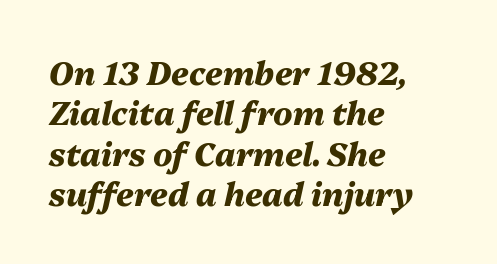
The image shows 32 px heavy type, italic (leaning right); set left-aligned, normal line spacing (1.26x), normal letter spacing, not underlined; medium stroke contrast and a medium x-height.
